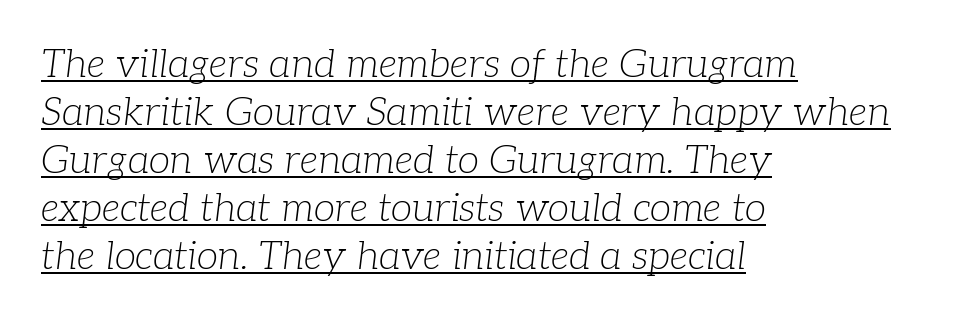
The image shows 39 px light serif type, italic (leaning right); set left-aligned, line spacing 1.23x, normal letter spacing, underlined; low stroke contrast and a medium x-height.
